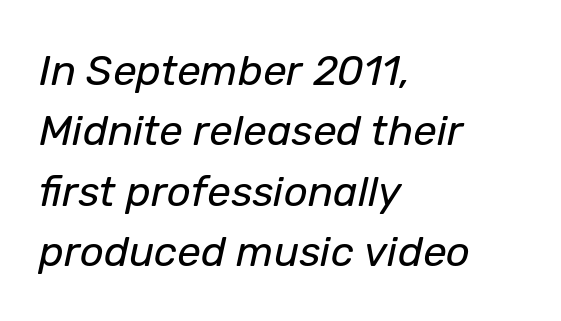
The image shows 42 px regular-weight type, italic (leaning right); set left-aligned, normal line spacing (1.44x), normal letter spacing, not underlined; low stroke contrast and a medium x-height.
